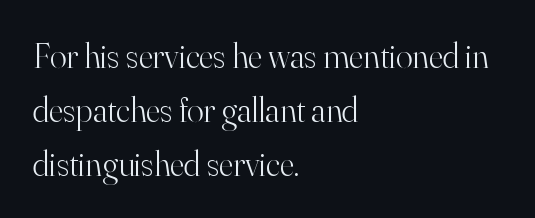
Q: Is the text bold? A: No.
Q: Is the text italic (slanted)? A: No, it is upright.
Q: Is the typeface a serif or a sans-serif typeface? A: Serif.
Q: Is the text underlined? A: No.
Q: How is the paragraph aligned? A: Left-aligned.
Q: Is the spacing between letters normal or unusually wide? A: Normal.
Q: Is the spacing between lines tight, normal or loose? A: Normal.
Q: Width (condensed, normal, or wide)? A: Normal.
Q: Stroke contrast? A: High.
Q: x-height? A: Small.
Q: Monospaced? A: No.
